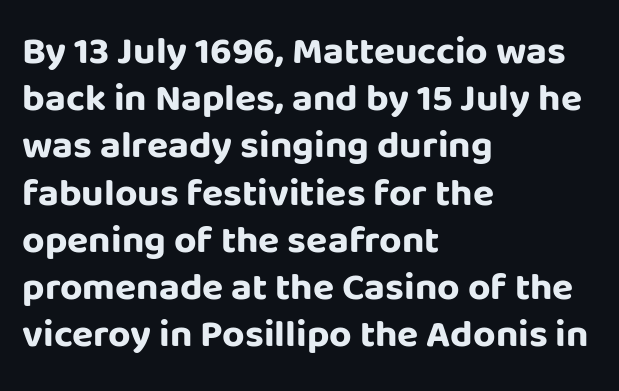
Style check: upright. I'd call this a sans setting — the letters go barefoot. The gaps between neighbouring characters are ordinary and unremarkable. The strokes are fattened all the way to bold. Do the characters align in a grid? No, the font is proportional. This sample is left-justified, so line endings fall wherever the words run out.
